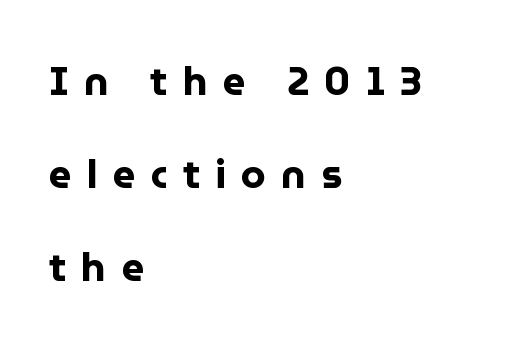
Q: Is the text bold? A: Yes.
Q: Is the text italic (slanted)? A: No, it is upright.
Q: Is the typeface a serif or a sans-serif typeface? A: Sans-serif.
Q: Is the text underlined? A: No.
Q: How is the paragraph aligned? A: Left-aligned.
Q: Is the spacing between letters normal or unusually wide? A: Unusually wide.
Q: Is the spacing between lines tight, normal or loose? A: Loose.
Q: Width (condensed, normal, or wide)? A: Normal.
Q: Stroke contrast? A: Low.
Q: x-height? A: Medium.
Q: Monospaced? A: No.
